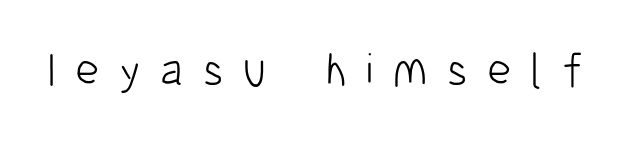
The image shows 46 px light, condensed sans-serif type, upright; set unusually wide letter spacing (+0.43 em), not underlined; low stroke contrast and a medium x-height.
